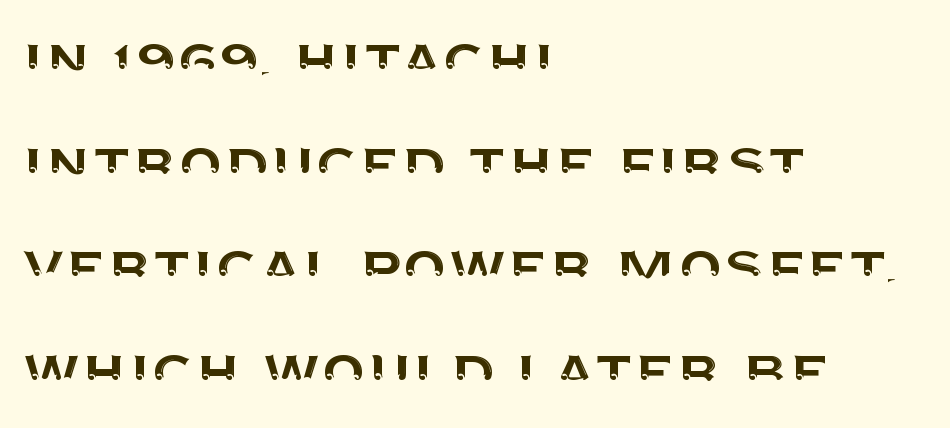
{"serif": "no", "italic": "no", "width": "normal", "stroke_contrast": "medium", "x_height": "large", "monospaced": "no", "underline": "no", "align": "left", "line_spacing": "normal", "line_spacing_ratio": 1.44, "letter_spacing": "normal", "letter_spacing_em": 0.0, "glyph_px": 72}
